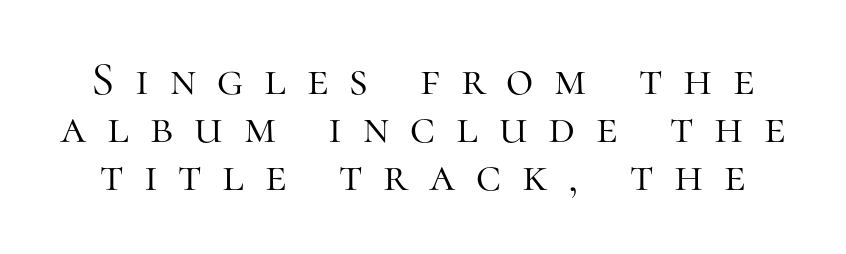
Q: Is the text bold? A: No.
Q: Is the text italic (slanted)? A: No, it is upright.
Q: Is the typeface a serif or a sans-serif typeface? A: Serif.
Q: Is the text underlined? A: No.
Q: Is the spacing between letters normal or unusually wide? A: Unusually wide.
Q: Is the spacing between lines tight, normal or loose? A: Tight.
Q: Width (condensed, normal, or wide)? A: Normal.
Q: Stroke contrast? A: High.
Q: x-height? A: Medium.
Q: Monospaced? A: No.
